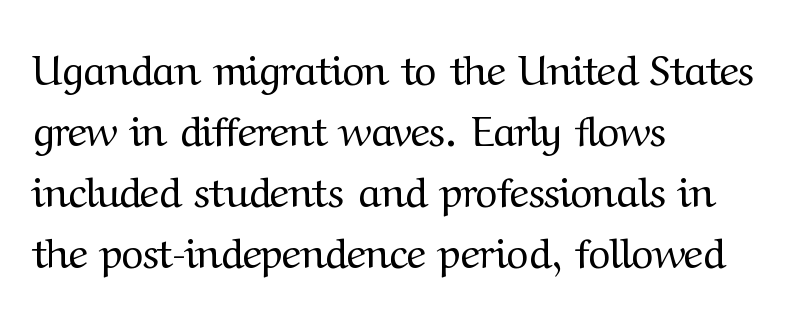
Vertical spacing — default. The type sits square on the baseline with zero lean. Counters stay open thanks to moderate or lighter strokes. In CSS terms this would be text-align: left.
